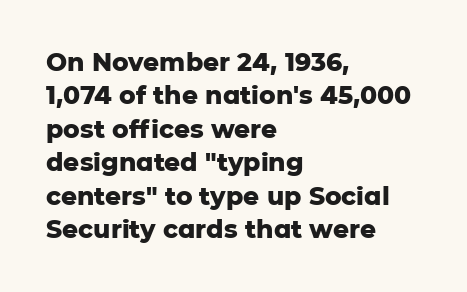
The image shows 25 px bold type, upright; set left-aligned, normal line spacing (1.34x), normal letter spacing, not underlined.
